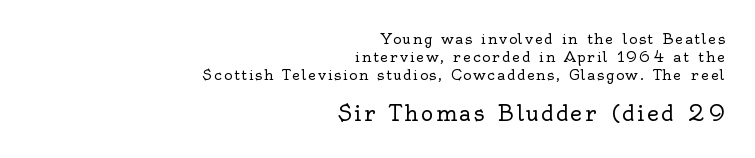
{"italic": "no", "bold": "no", "underline": "no", "align": "right", "line_spacing": "normal", "line_spacing_ratio": 1.27, "larger_block": "second", "size_ratio": 1.5, "glyph_px": 21}
